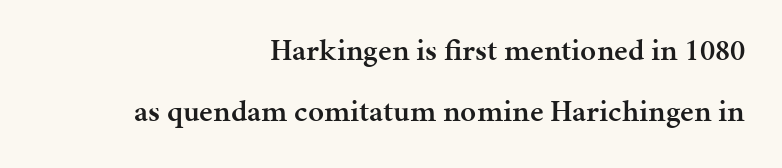
{"serif": "yes", "italic": "no", "bold": "semi", "weight": "semibold", "width": "normal", "stroke_contrast": "medium", "x_height": "medium", "monospaced": "no", "underline": "no", "align": "right", "line_spacing": "loose", "line_spacing_ratio": 1.98, "letter_spacing": "normal", "letter_spacing_em": 0.0, "glyph_px": 31}
